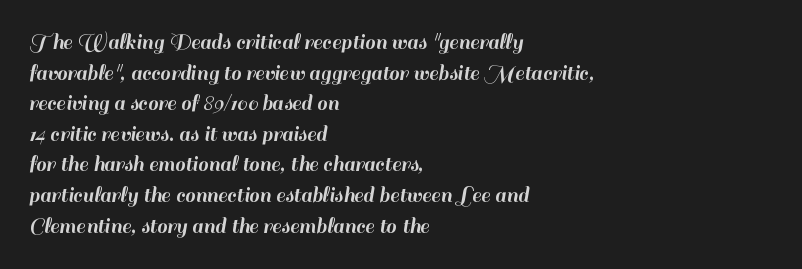
The image shows 23 px text type; set left-aligned, normal line spacing (1.33x), normal letter spacing, not underlined.
